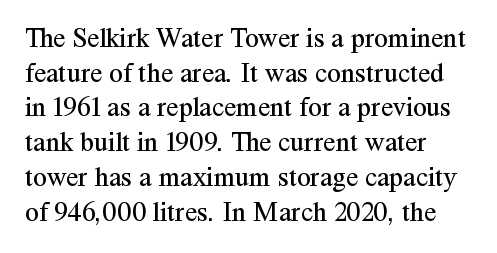
Do the letters lean? They stand straight. The tracking reads as untouched default to a designer's eye. A typesetter would label this face a serif. The passage shown is typed in a proportional face where columns would drift. A clean baseline with only descenders dipping below it. A classic flush-left, rag-right setting is used for this passage.
